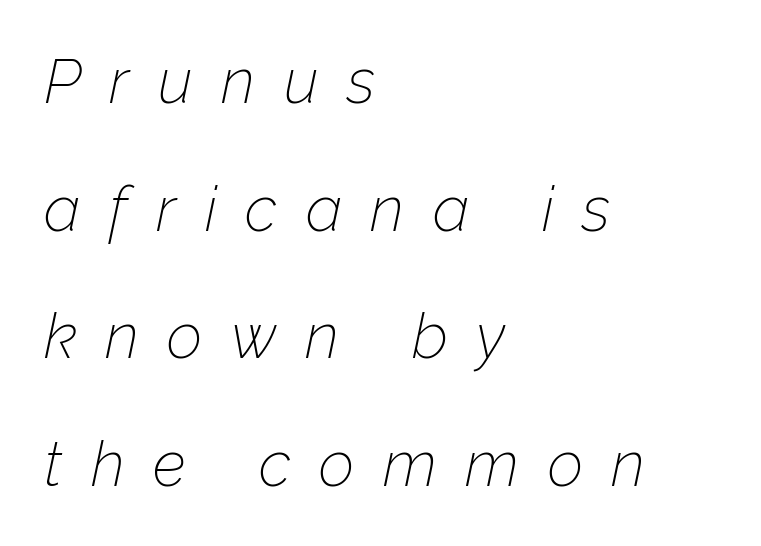
Q: Is the text bold? A: No.
Q: Is the text italic (slanted)? A: Yes, it leans right by about 12 degrees.
Q: Is the text underlined? A: No.
Q: How is the paragraph aligned? A: Left-aligned.
Q: Is the spacing between letters normal or unusually wide? A: Unusually wide.
Q: Is the spacing between lines tight, normal or loose? A: Loose.
Q: Width (condensed, normal, or wide)? A: Normal.
Q: Stroke contrast? A: Low.
Q: x-height? A: Medium.
Q: Monospaced? A: No.
